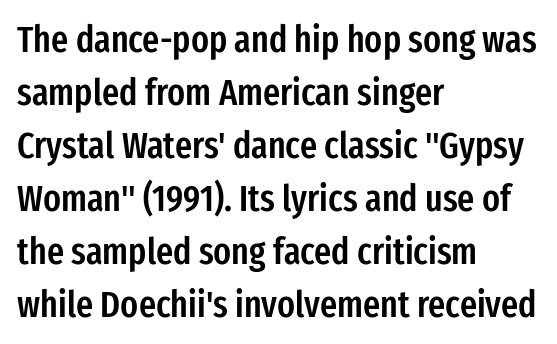
Q: Is the text bold? A: Semi-bold.
Q: Is the text italic (slanted)? A: No, it is upright.
Q: Is the typeface a serif or a sans-serif typeface? A: Sans-serif.
Q: Is the text underlined? A: No.
Q: How is the paragraph aligned? A: Left-aligned.
Q: Is the spacing between letters normal or unusually wide? A: Normal.
Q: Is the spacing between lines tight, normal or loose? A: Normal.
Q: Width (condensed, normal, or wide)? A: Condensed.
Q: Stroke contrast? A: Low.
Q: x-height? A: Medium.
Q: Monospaced? A: No.
